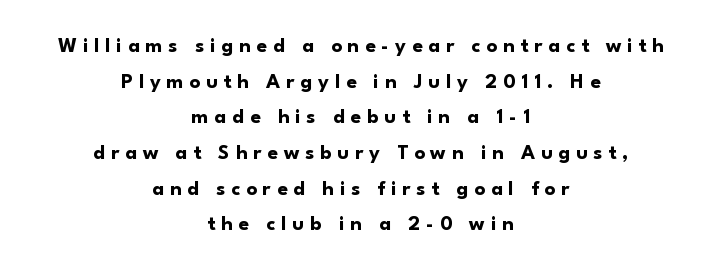
Q: Is the text bold? A: Yes.
Q: Is the text italic (slanted)? A: No, it is upright.
Q: Is the text underlined? A: No.
Q: How is the paragraph aligned? A: Centered.
Q: Is the spacing between letters normal or unusually wide? A: Unusually wide.
Q: Is the spacing between lines tight, normal or loose? A: Normal.
